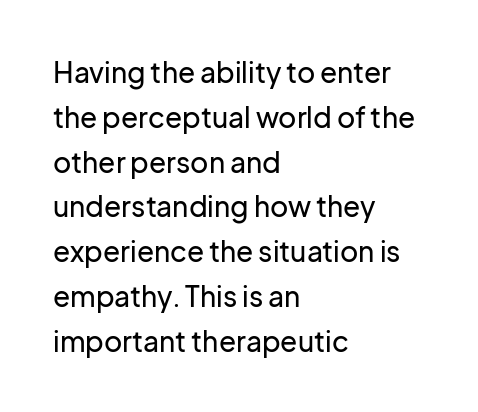
{"serif": "no", "italic": "no", "width": "normal", "stroke_contrast": "low", "x_height": "medium", "monospaced": "no", "underline": "no", "align": "left", "line_spacing": "normal", "line_spacing_ratio": 1.6, "letter_spacing": "normal", "letter_spacing_em": 0.0, "glyph_px": 28}
